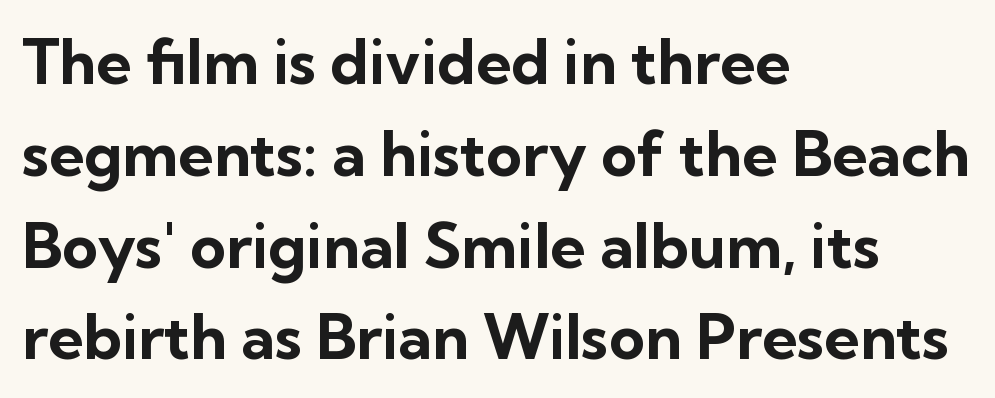
The image shows 62 px bold sans-serif type, upright; set left-aligned, normal line spacing (1.48x), normal letter spacing, not underlined; low stroke contrast and a medium x-height.
